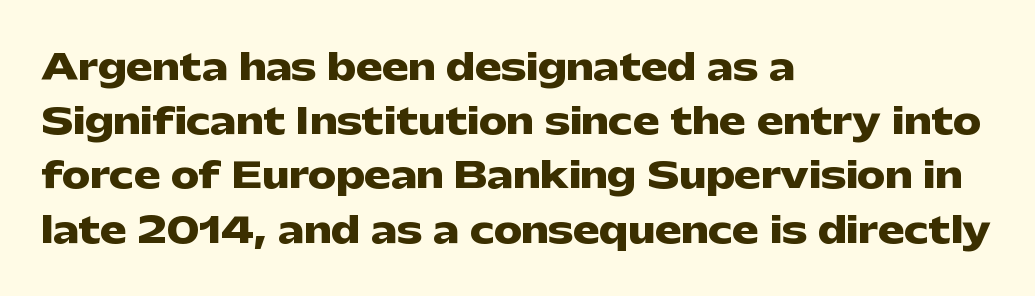
{"serif": "no", "italic": "no", "bold": "yes", "weight": "heavy", "width": "wide", "stroke_contrast": "low", "x_height": "medium", "monospaced": "no", "underline": "no", "align": "left", "line_spacing": "normal", "line_spacing_ratio": 1.55, "letter_spacing": "normal", "letter_spacing_em": 0.0, "glyph_px": 35}
